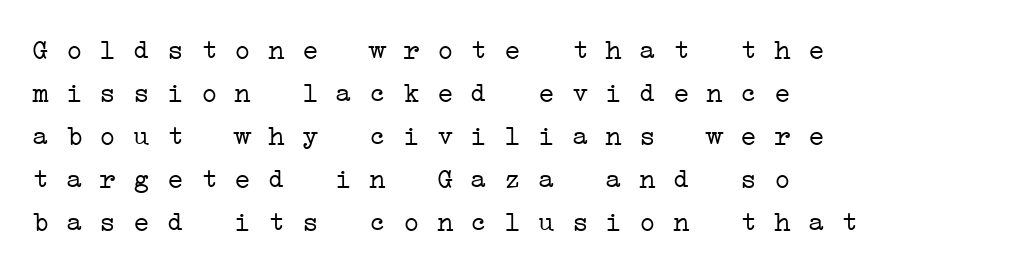
{"serif": "yes", "bold": "no", "weight": "light", "width": "wide", "stroke_contrast": "low", "x_height": "medium", "monospaced": "yes", "underline": "no", "align": "left", "line_spacing": "normal", "line_spacing_ratio": 1.54, "letter_spacing": "normal", "letter_spacing_em": 0.0, "glyph_px": 28}
